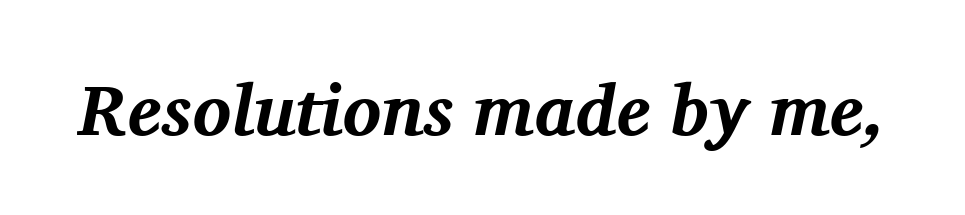
The image shows 72 px bold serif type, italic (leaning right); set normal letter spacing, not underlined; medium stroke contrast and a medium x-height.
